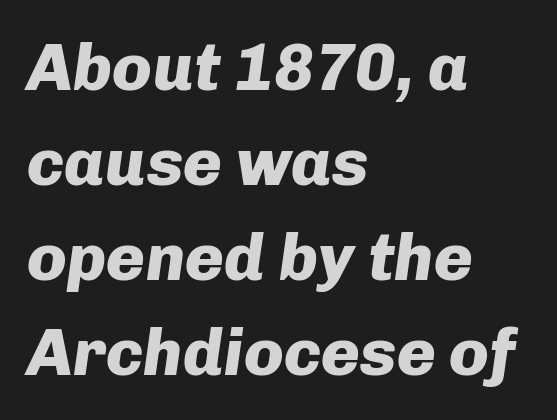
{"italic": "yes", "lean": "right", "slant_degrees": 8, "bold": "yes", "weight": "heavy", "width": "normal", "stroke_contrast": "low", "x_height": "medium", "monospaced": "no", "underline": "no", "align": "left", "line_spacing": "normal", "line_spacing_ratio": 1.44, "letter_spacing": "normal", "letter_spacing_em": 0.0, "glyph_px": 66}
